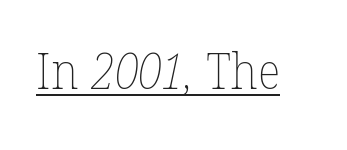
{"bold": "no", "weight": "thin", "width": "normal", "stroke_contrast": "low", "x_height": "medium", "monospaced": "no", "underline": "yes", "letter_spacing": "normal", "letter_spacing_em": 0.0, "glyph_px": 49}
